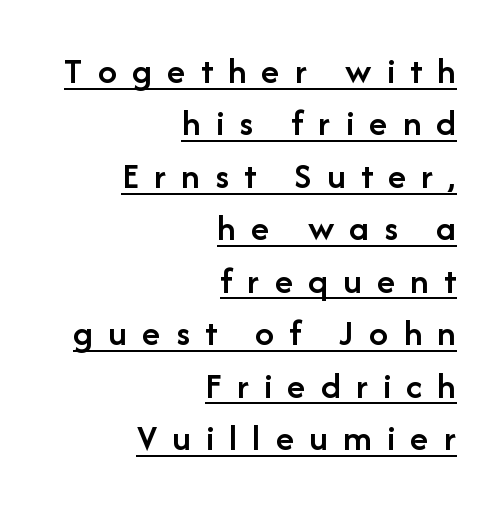
These lines were composed using upright roman letters. A typographer would call this underscored text. Varying glyph widths throughout — classic text-font behaviour. Leftover space on each line is placed entirely before the opening word. The tracking reads as deliberately expanded to a designer's eye.
